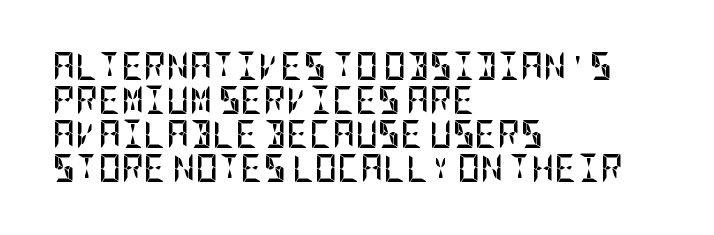
The image shows 28 px semibold, condensed sans-serif type, upright; set left-aligned, line spacing 1.22x, normal letter spacing, not underlined; low stroke contrast and a large x-height.
